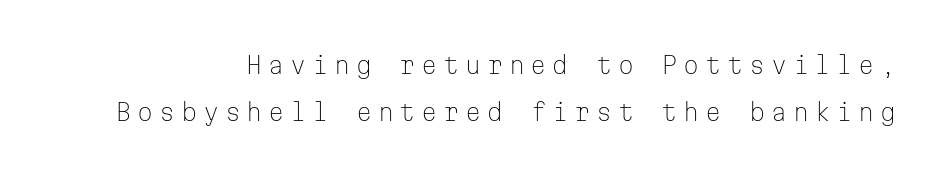
{"italic": "no", "bold": "no", "underline": "no", "line_spacing": "loose", "line_spacing_ratio": 2.06, "letter_spacing": "wide", "letter_spacing_em": 0.25, "glyph_px": 23}
